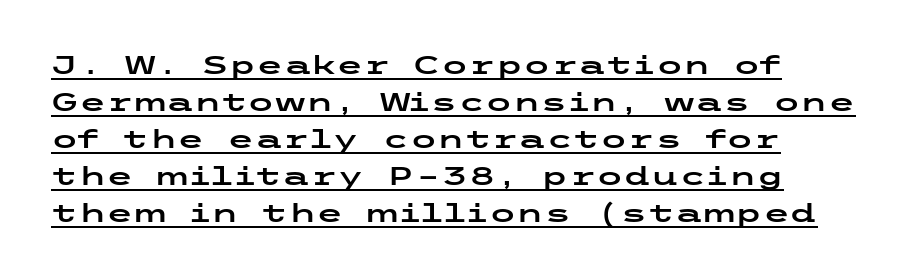
{"italic": "no", "underline": "yes", "line_spacing": "normal", "line_spacing_ratio": 1.48, "letter_spacing": "normal", "letter_spacing_em": 0.0, "glyph_px": 25}
